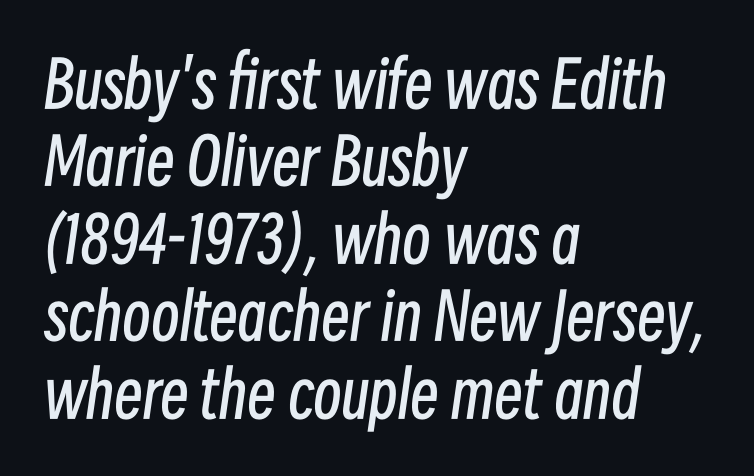
The image shows 64 px regular-weight, condensed type, italic (leaning right); set left-aligned, line spacing 1.21x, normal letter spacing, not underlined; low stroke contrast and a medium x-height.
